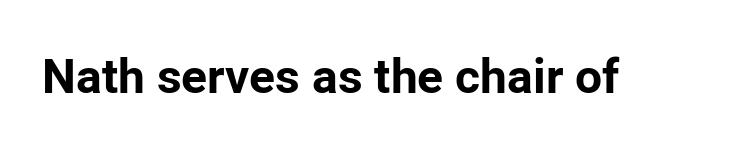
The image shows 48 px bold sans-serif type, upright; set normal letter spacing, not underlined; low stroke contrast and a medium x-height.
